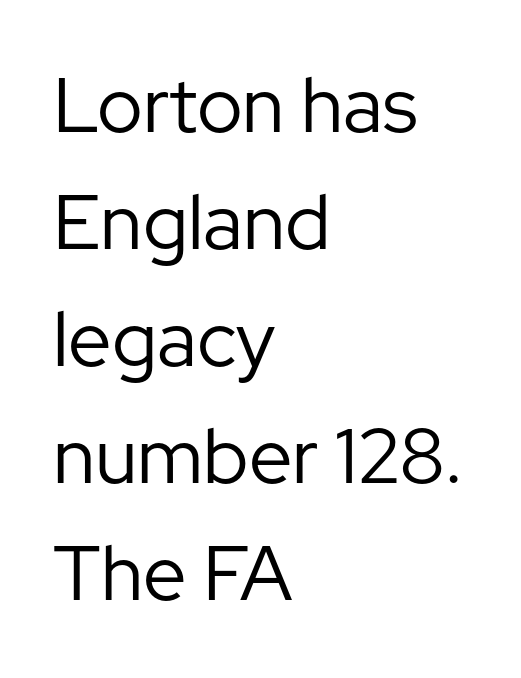
Q: Is the text bold? A: No.
Q: Is the text italic (slanted)? A: No, it is upright.
Q: Is the typeface a serif or a sans-serif typeface? A: Sans-serif.
Q: Is the text underlined? A: No.
Q: How is the paragraph aligned? A: Left-aligned.
Q: Is the spacing between letters normal or unusually wide? A: Normal.
Q: Is the spacing between lines tight, normal or loose? A: Normal.
Q: Width (condensed, normal, or wide)? A: Normal.
Q: Stroke contrast? A: Low.
Q: x-height? A: Medium.
Q: Monospaced? A: No.
